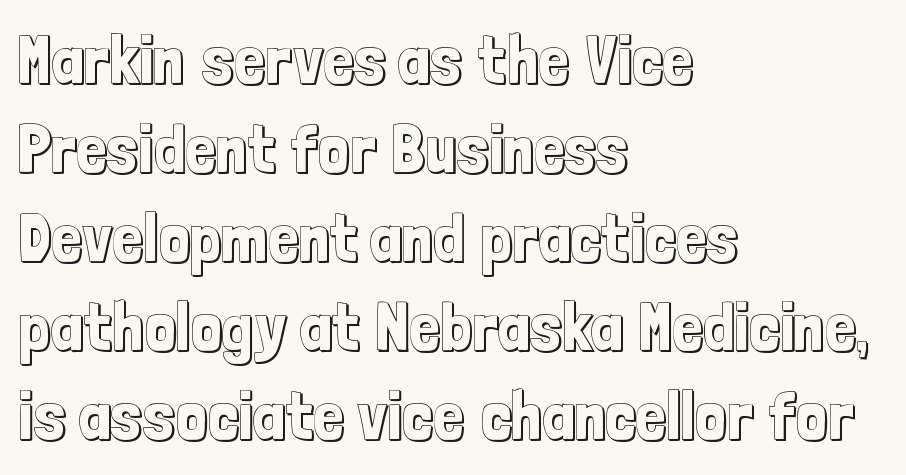
The image shows 68 px condensed type, upright; set left-aligned, normal line spacing (1.31x), normal letter spacing, not underlined; a medium x-height.
